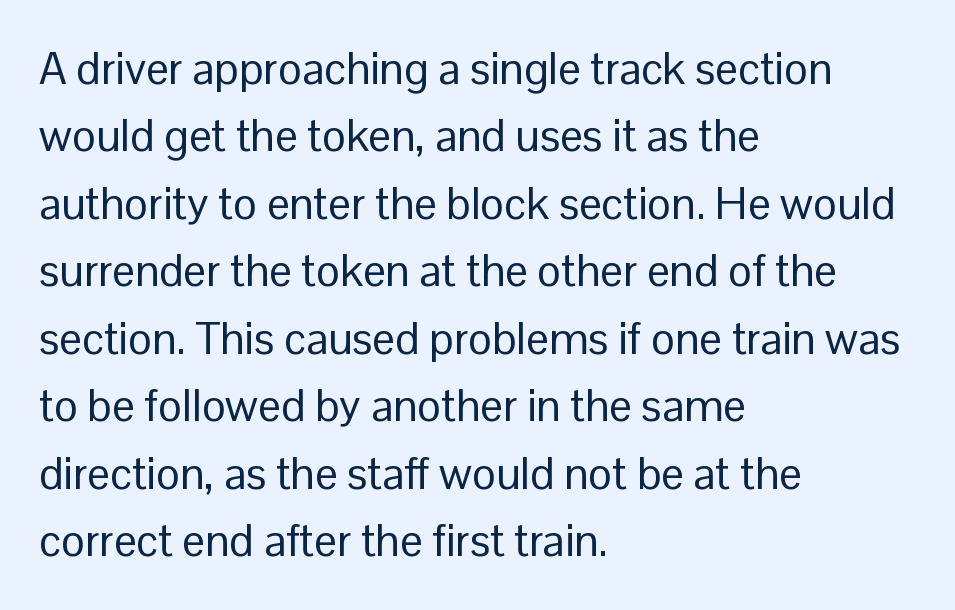
Q: Is the text bold? A: No.
Q: Is the text italic (slanted)? A: No, it is upright.
Q: Is the typeface a serif or a sans-serif typeface? A: Sans-serif.
Q: Is the text underlined? A: No.
Q: How is the paragraph aligned? A: Left-aligned.
Q: Is the spacing between letters normal or unusually wide? A: Normal.
Q: Is the spacing between lines tight, normal or loose? A: Normal.
Q: Width (condensed, normal, or wide)? A: Normal.
Q: Stroke contrast? A: Low.
Q: x-height? A: Medium.
Q: Monospaced? A: No.
